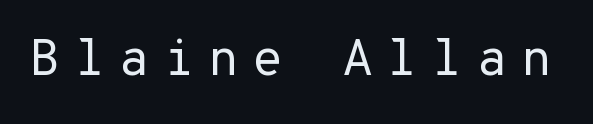
Q: Is the text bold? A: No.
Q: Is the text italic (slanted)? A: No, it is upright.
Q: Is the typeface a serif or a sans-serif typeface? A: Sans-serif.
Q: Is the text underlined? A: No.
Q: Is the spacing between letters normal or unusually wide? A: Unusually wide.
Q: Width (condensed, normal, or wide)? A: Normal.
Q: Stroke contrast? A: Low.
Q: x-height? A: Medium.
